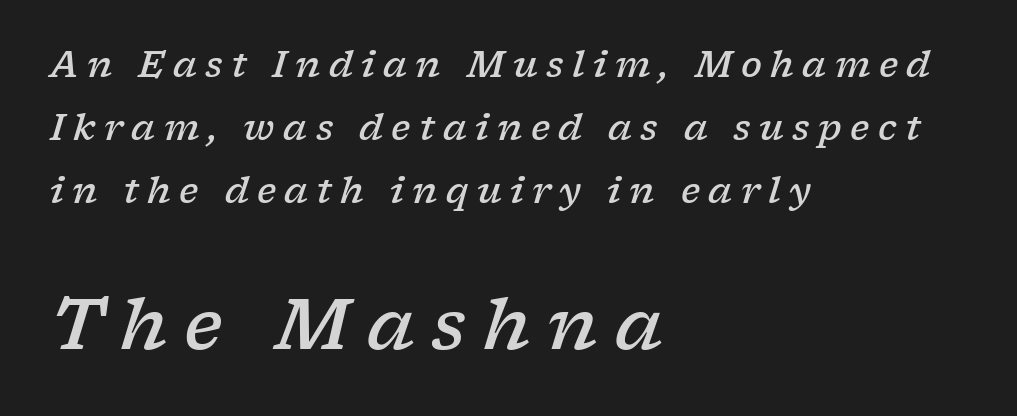
Q: Is the text bold? A: Semi-bold.
Q: Is the text italic (slanted)? A: Yes, it leans right by about 17 degrees.
Q: Is the typeface a serif or a sans-serif typeface? A: Serif.
Q: Is the text underlined? A: No.
Q: How is the paragraph aligned? A: Left-aligned.
Q: Is the spacing between letters normal or unusually wide? A: Unusually wide.
Q: Which block of text is set in a larger size, the first (top) or the second (bottom)? A: The second (bottom) one.
Q: Width (condensed, normal, or wide)? A: Wide.
Q: Stroke contrast? A: Low.
Q: x-height? A: Medium.
Q: Monospaced? A: No.
